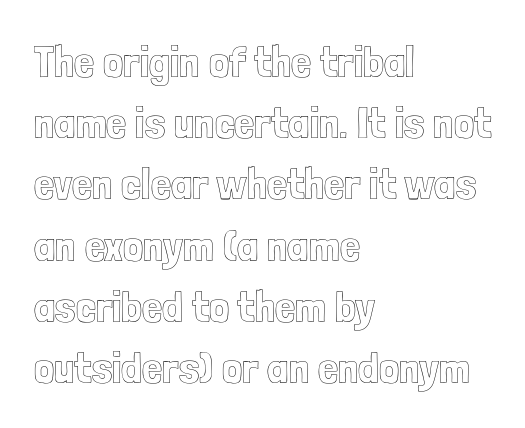
The image shows 45 px condensed type, upright; set left-aligned, normal line spacing (1.36x), normal letter spacing, not underlined; a medium x-height.
